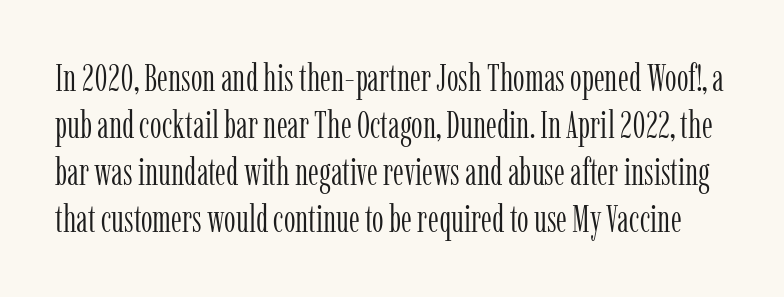
The image shows 37 px light, condensed serif type, upright; set normal line spacing (1.27x), normal letter spacing, not underlined; low stroke contrast and a medium x-height.
